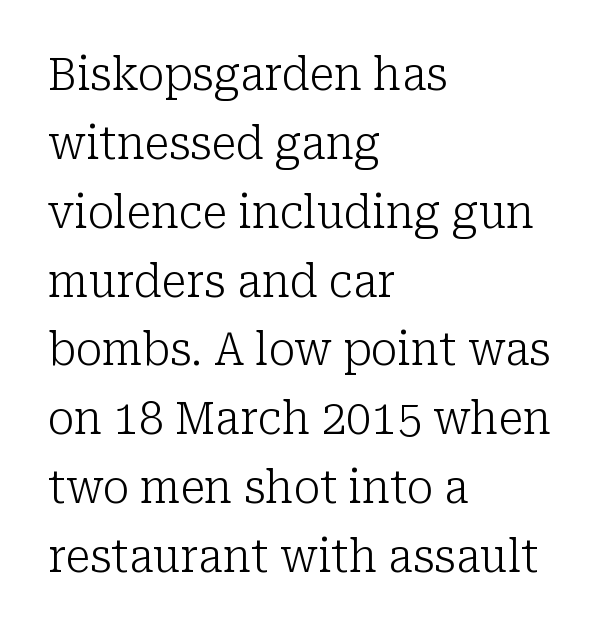
Posture: straight, roman, zero tilt. Letterform terminals end in serifs throughout the passage. This rendering uses left alignment, leaving the right contour irregular. Here the glyphs are tracked normally, forming tight word shapes. The vertical gap from one line to the next is medium. The zone under the glyphs is completely vacant.
